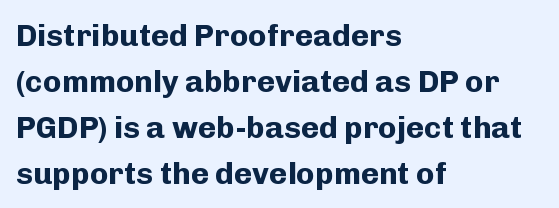
Q: Is the text bold? A: Yes.
Q: Is the text italic (slanted)? A: No, it is upright.
Q: Is the typeface a serif or a sans-serif typeface? A: Sans-serif.
Q: Is the text underlined? A: No.
Q: How is the paragraph aligned? A: Left-aligned.
Q: Is the spacing between letters normal or unusually wide? A: Normal.
Q: Is the spacing between lines tight, normal or loose? A: Normal.
Q: Width (condensed, normal, or wide)? A: Normal.
Q: Stroke contrast? A: Low.
Q: x-height? A: Medium.
Q: Monospaced? A: No.
